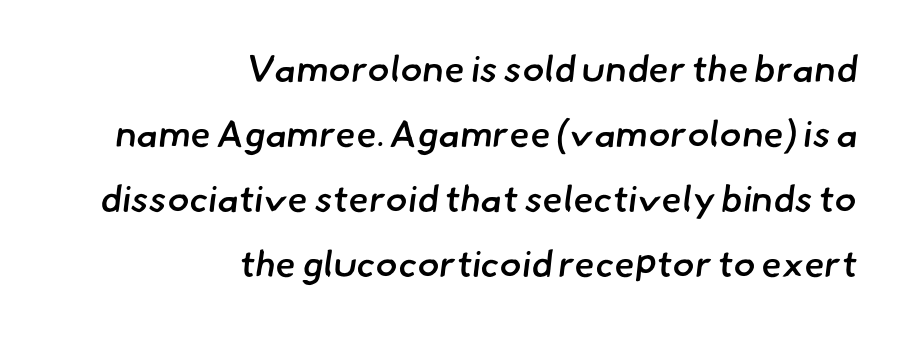
The image shows 37 px semibold sans-serif type; set right-aligned, line spacing 1.76x, normal letter spacing, not underlined; low stroke contrast and a small x-height.
